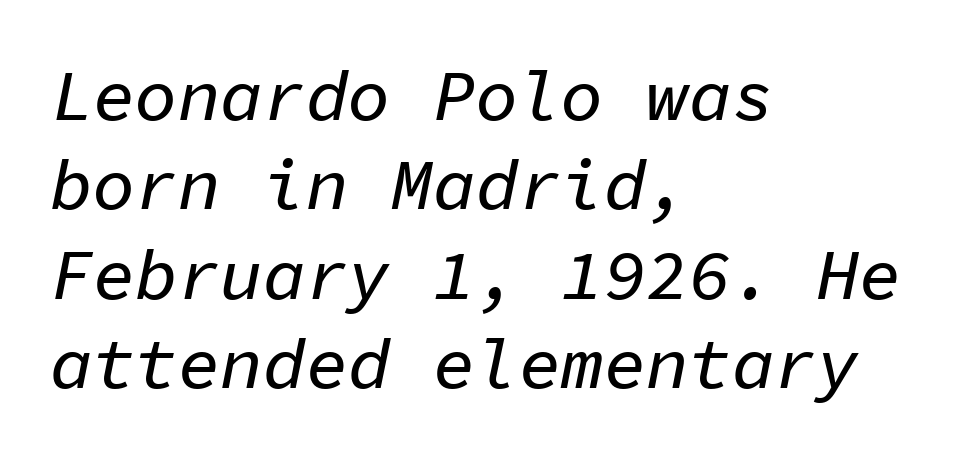
{"italic": "yes", "lean": "right", "slant_degrees": 11, "width": "normal", "stroke_contrast": "low", "x_height": "medium", "monospaced": "yes", "underline": "no", "align": "left", "line_spacing": "normal", "line_spacing_ratio": 1.26, "letter_spacing": "normal", "letter_spacing_em": 0.0, "glyph_px": 71}
